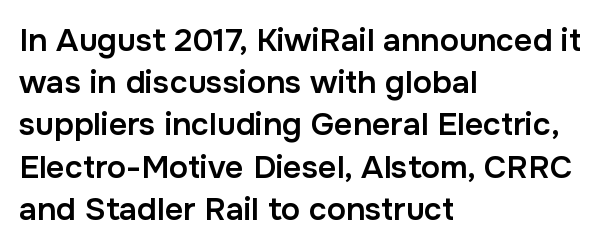
Q: Is the text bold? A: Semi-bold.
Q: Is the text italic (slanted)? A: No, it is upright.
Q: Is the typeface a serif or a sans-serif typeface? A: Sans-serif.
Q: Is the text underlined? A: No.
Q: How is the paragraph aligned? A: Left-aligned.
Q: Is the spacing between letters normal or unusually wide? A: Normal.
Q: Is the spacing between lines tight, normal or loose? A: Normal.
Q: Width (condensed, normal, or wide)? A: Normal.
Q: Stroke contrast? A: Low.
Q: x-height? A: Medium.
Q: Monospaced? A: No.
